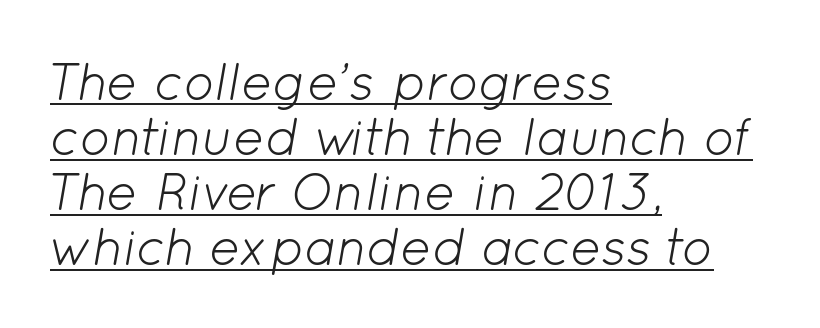
{"italic": "yes", "lean": "right", "slant_degrees": 12, "bold": "no", "weight": "light", "width": "normal", "stroke_contrast": "low", "x_height": "medium", "monospaced": "no", "underline": "yes", "align": "left", "line_spacing": "tight", "line_spacing_ratio": 1.06, "letter_spacing": "normal", "letter_spacing_em": 0.0, "glyph_px": 52}
